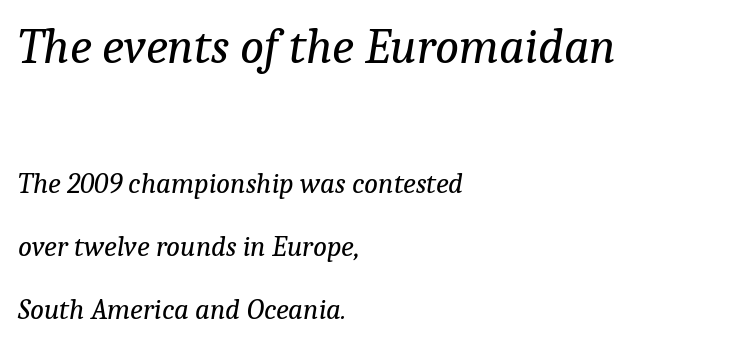
{"serif": "yes", "italic": "yes", "lean": "right", "slant_degrees": 9, "bold": "no", "weight": "regular", "width": "normal", "stroke_contrast": "low", "x_height": "medium", "monospaced": "no", "underline": "no", "align": "left", "line_spacing": "loose", "line_spacing_ratio": 2.17, "letter_spacing": "normal", "letter_spacing_em": 0.0, "larger_block": "first", "size_ratio": 1.72, "glyph_px": 50}
